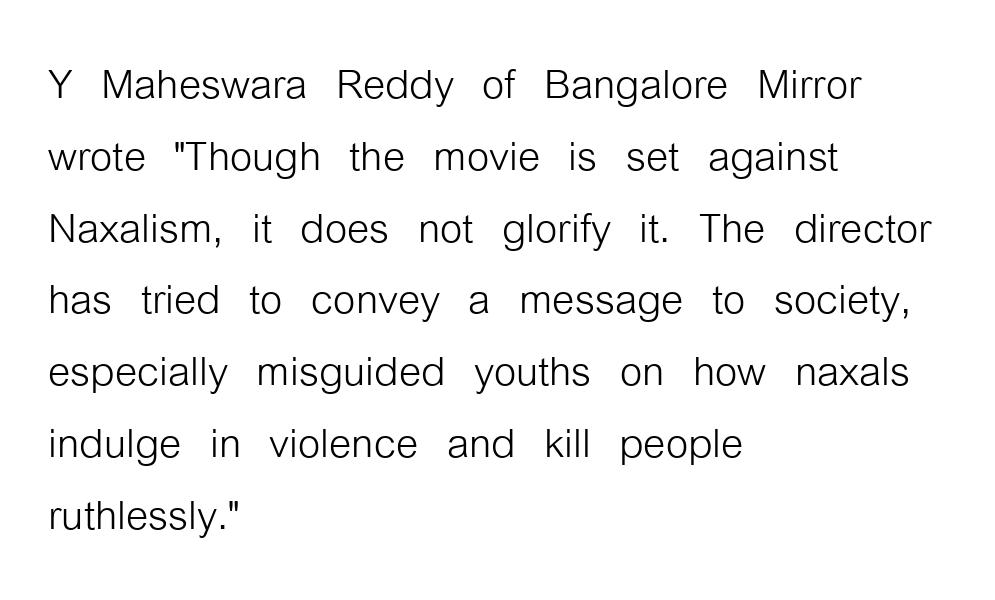
The characters display no serif detailing; their extremities are plain. If you measured baseline to baseline, you'd find a middling distance. The weight tops out at a normal text grade. Varying glyph widths throughout — classic text-font behaviour. Just letters on the line, the space beneath them empty.
